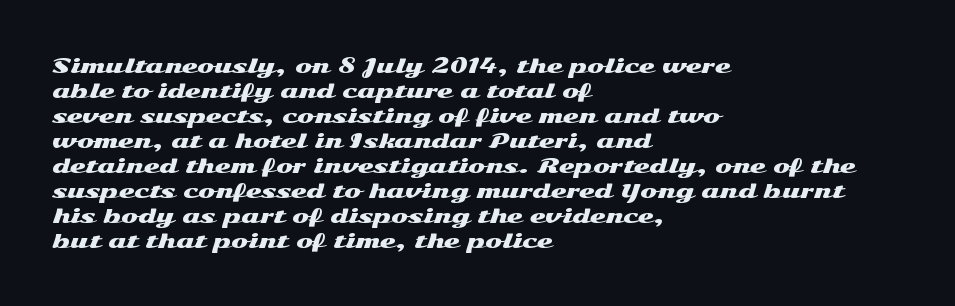
Q: Is the text italic (slanted)? A: Yes.
Q: Is the text underlined? A: No.
Q: How is the paragraph aligned? A: Left-aligned.
Q: Is the spacing between letters normal or unusually wide? A: Normal.
Q: Is the spacing between lines tight, normal or loose? A: Normal.
